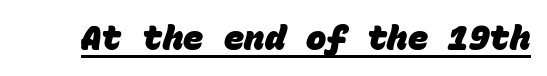
{"serif": "no", "bold": "yes", "weight": "heavy", "width": "normal", "stroke_contrast": "low", "x_height": "large", "monospaced": "yes", "underline": "yes", "letter_spacing": "normal", "letter_spacing_em": 0.0, "glyph_px": 34}
